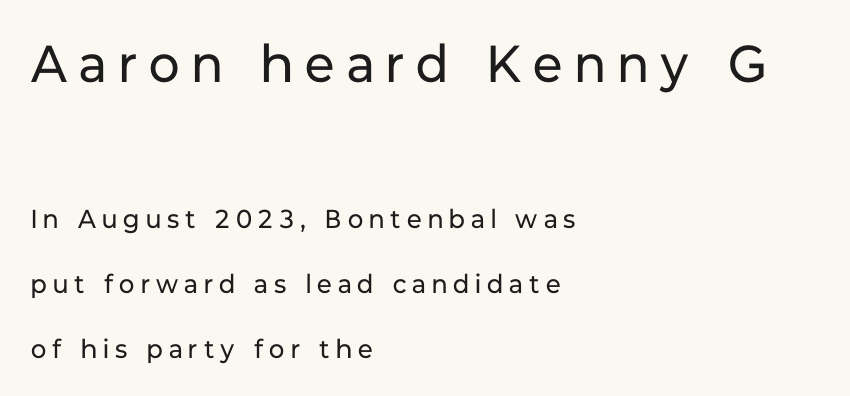
Q: Is the text bold? A: No.
Q: Is the text italic (slanted)? A: No, it is upright.
Q: Is the typeface a serif or a sans-serif typeface? A: Sans-serif.
Q: Is the text underlined? A: No.
Q: How is the paragraph aligned? A: Left-aligned.
Q: Is the spacing between letters normal or unusually wide? A: Unusually wide.
Q: Is the spacing between lines tight, normal or loose? A: Loose.
Q: Which block of text is set in a larger size, the first (top) or the second (bottom)? A: The first (top) one.
Q: Width (condensed, normal, or wide)? A: Normal.
Q: Stroke contrast? A: Low.
Q: x-height? A: Medium.
Q: Monospaced? A: No.
